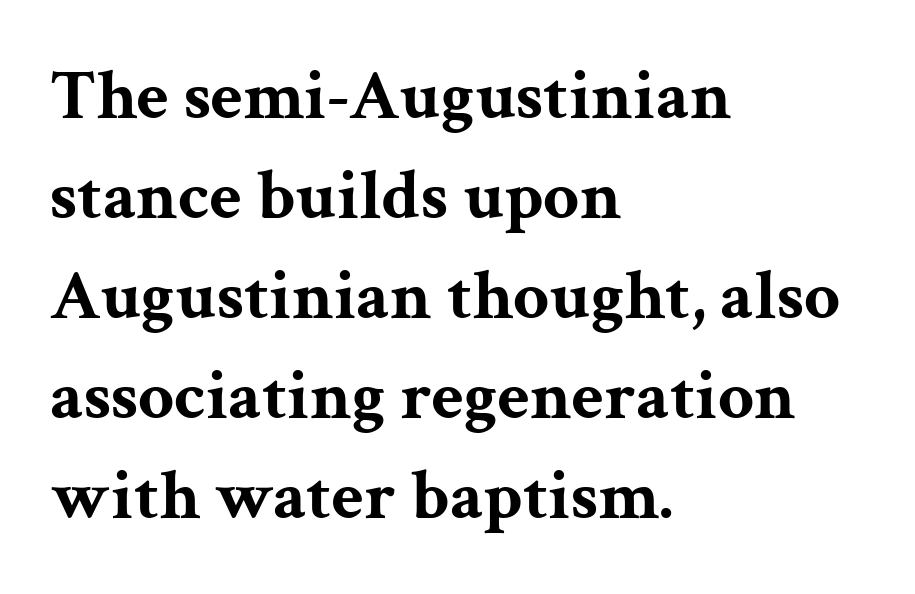
Q: Is the text bold? A: Yes.
Q: Is the text italic (slanted)? A: No, it is upright.
Q: Is the typeface a serif or a sans-serif typeface? A: Serif.
Q: Is the text underlined? A: No.
Q: How is the paragraph aligned? A: Left-aligned.
Q: Is the spacing between letters normal or unusually wide? A: Normal.
Q: Is the spacing between lines tight, normal or loose? A: Normal.
Q: Width (condensed, normal, or wide)? A: Wide.
Q: Stroke contrast? A: Medium.
Q: x-height? A: Medium.
Q: Monospaced? A: No.
